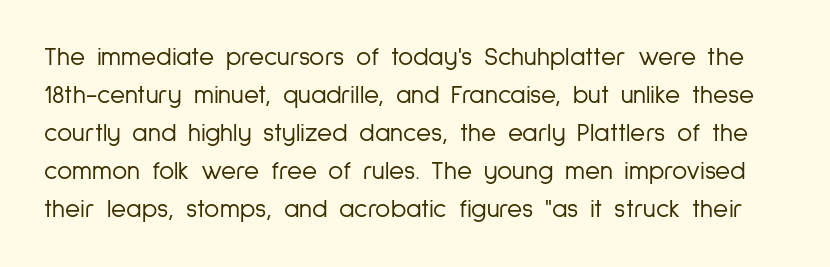
Q: Is the text bold? A: No.
Q: Is the text italic (slanted)? A: No, it is upright.
Q: Is the text underlined? A: No.
Q: Is the spacing between letters normal or unusually wide? A: Normal.
Q: Is the spacing between lines tight, normal or loose? A: Normal.
